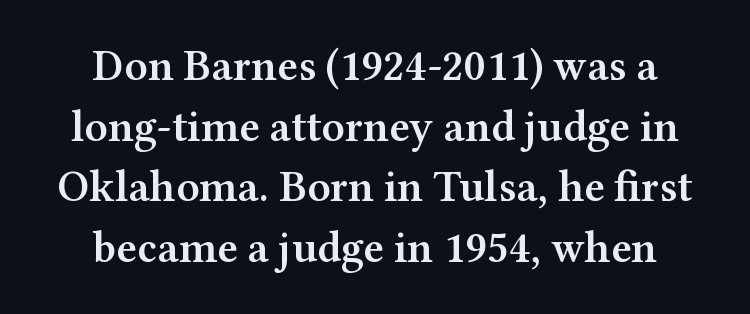
{"serif": "yes", "italic": "no", "bold": "semi", "weight": "semibold", "width": "wide", "stroke_contrast": "medium", "x_height": "medium", "monospaced": "no", "underline": "no", "align": "center", "line_spacing": "normal", "line_spacing_ratio": 1.38, "letter_spacing": "normal", "letter_spacing_em": 0.0, "glyph_px": 44}
